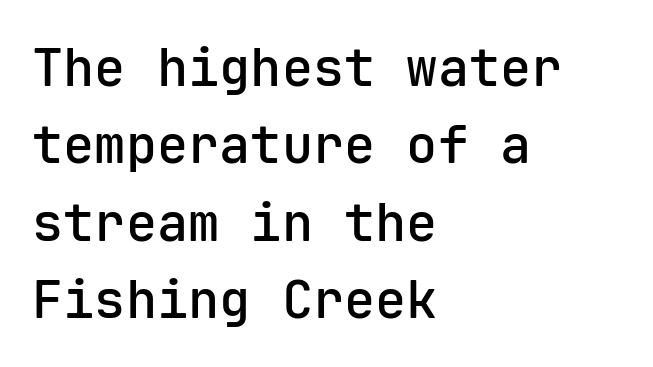
Q: Is the text bold? A: Semi-bold.
Q: Is the text italic (slanted)? A: No, it is upright.
Q: Is the typeface a serif or a sans-serif typeface? A: Sans-serif.
Q: Is the text underlined? A: No.
Q: How is the paragraph aligned? A: Left-aligned.
Q: Is the spacing between letters normal or unusually wide? A: Normal.
Q: Is the spacing between lines tight, normal or loose? A: Normal.
Q: Width (condensed, normal, or wide)? A: Normal.
Q: Stroke contrast? A: Low.
Q: x-height? A: Medium.
Q: Monospaced? A: Yes.
